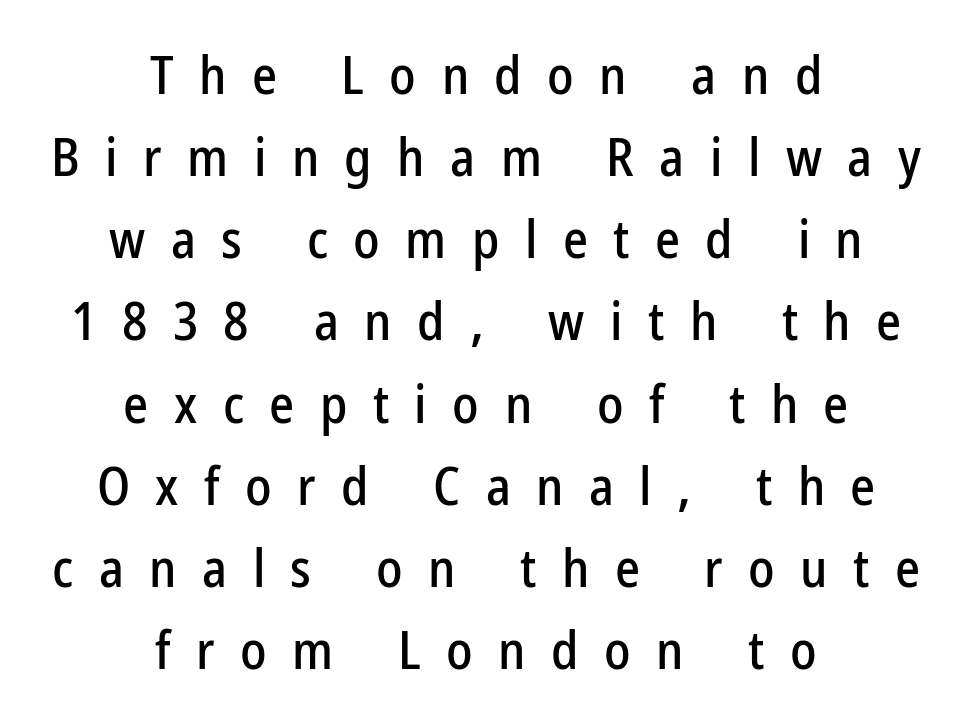
Q: Is the text italic (slanted)? A: No, it is upright.
Q: Is the typeface a serif or a sans-serif typeface? A: Sans-serif.
Q: Is the text underlined? A: No.
Q: How is the paragraph aligned? A: Centered.
Q: Is the spacing between letters normal or unusually wide? A: Unusually wide.
Q: Is the spacing between lines tight, normal or loose? A: Normal.
Q: Width (condensed, normal, or wide)? A: Condensed.
Q: Stroke contrast? A: Low.
Q: x-height? A: Medium.
Q: Monospaced? A: No.
